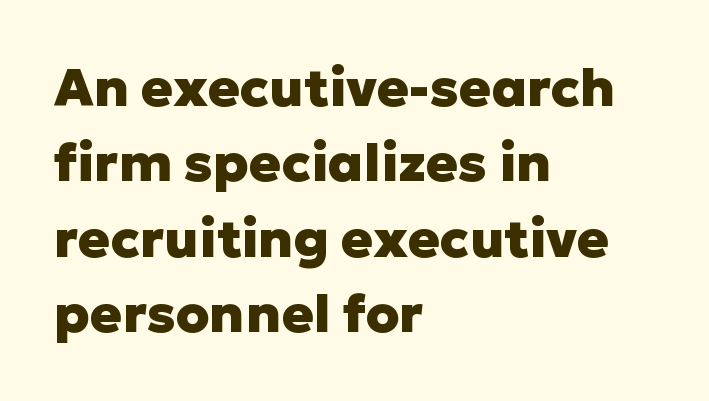
The image shows 53 px heavy sans-serif type, upright; set left-aligned, normal line spacing (1.42x), normal letter spacing, not underlined; low stroke contrast and a medium x-height.
